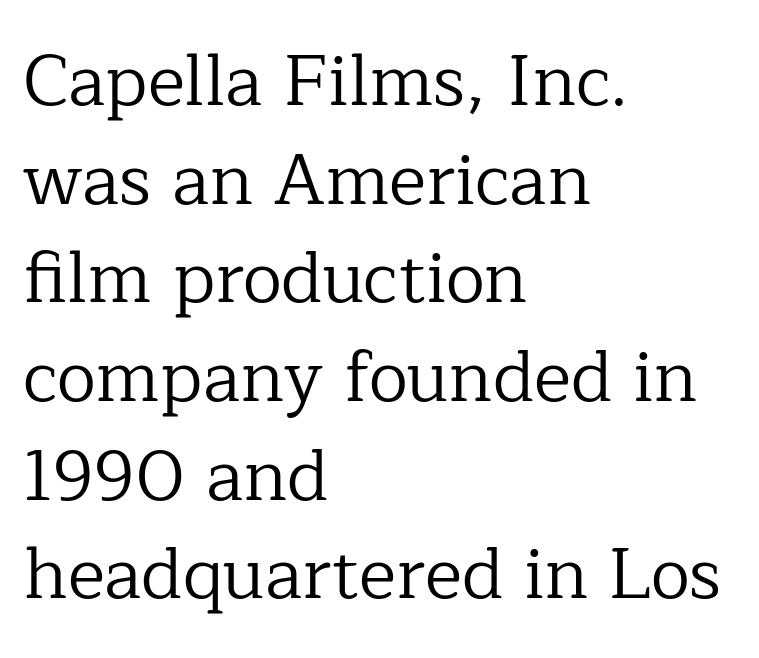
Q: Is the text bold? A: No.
Q: Is the text italic (slanted)? A: No, it is upright.
Q: Is the typeface a serif or a sans-serif typeface? A: Serif.
Q: Is the text underlined? A: No.
Q: How is the paragraph aligned? A: Left-aligned.
Q: Is the spacing between letters normal or unusually wide? A: Normal.
Q: Is the spacing between lines tight, normal or loose? A: Normal.
Q: Width (condensed, normal, or wide)? A: Normal.
Q: Stroke contrast? A: Low.
Q: x-height? A: Medium.
Q: Monospaced? A: No.
